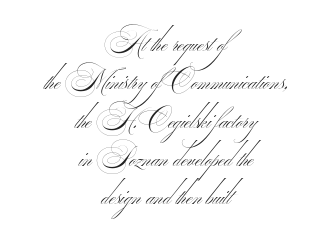
{"bold": "no", "underline": "no", "align": "center", "line_spacing": "normal", "line_spacing_ratio": 1.42, "letter_spacing": "normal", "letter_spacing_em": 0.0, "glyph_px": 27}
